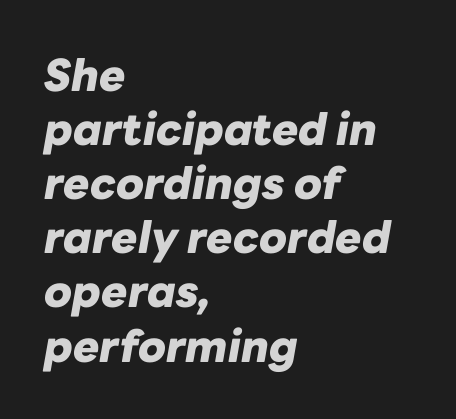
{"italic": "yes", "lean": "right", "slant_degrees": 10, "bold": "yes", "weight": "heavy", "width": "normal", "stroke_contrast": "low", "x_height": "medium", "monospaced": "no", "underline": "no", "align": "left", "line_spacing_ratio": 1.23, "letter_spacing": "normal", "letter_spacing_em": 0.0, "glyph_px": 44}
